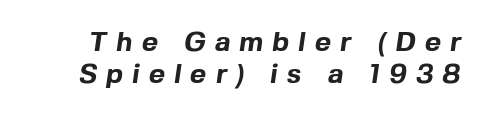
The image shows 28 px bold sans-serif type; set tight line spacing (1.14x), unusually wide letter spacing (+0.32 em), not underlined; a medium x-height.
